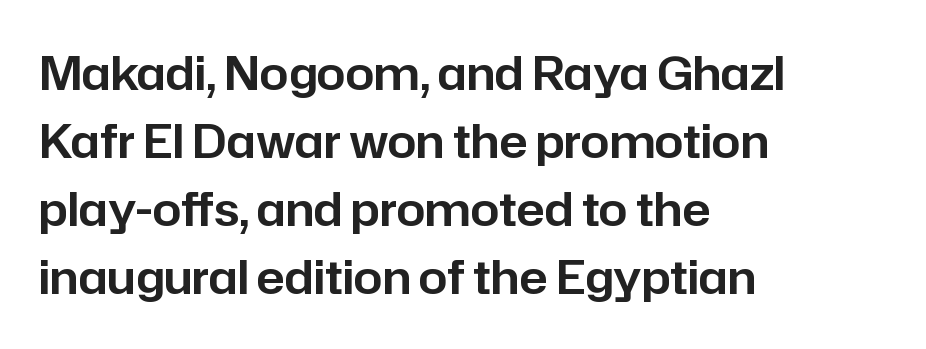
Q: Is the text italic (slanted)? A: No, it is upright.
Q: Is the typeface a serif or a sans-serif typeface? A: Sans-serif.
Q: Is the text underlined? A: No.
Q: How is the paragraph aligned? A: Left-aligned.
Q: Is the spacing between letters normal or unusually wide? A: Normal.
Q: Is the spacing between lines tight, normal or loose? A: Normal.
Q: Width (condensed, normal, or wide)? A: Normal.
Q: Stroke contrast? A: Low.
Q: x-height? A: Medium.
Q: Monospaced? A: No.
